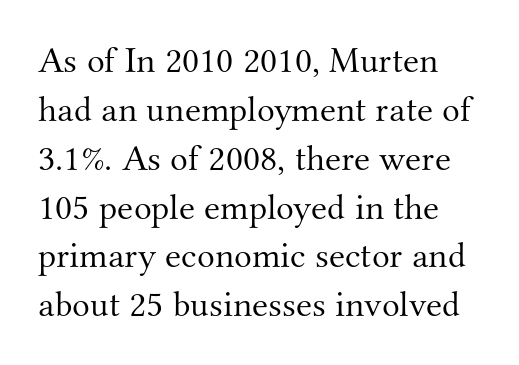
The image shows 37 px light serif type, upright; set normal line spacing (1.32x), normal letter spacing, not underlined; medium stroke contrast and a small x-height.
